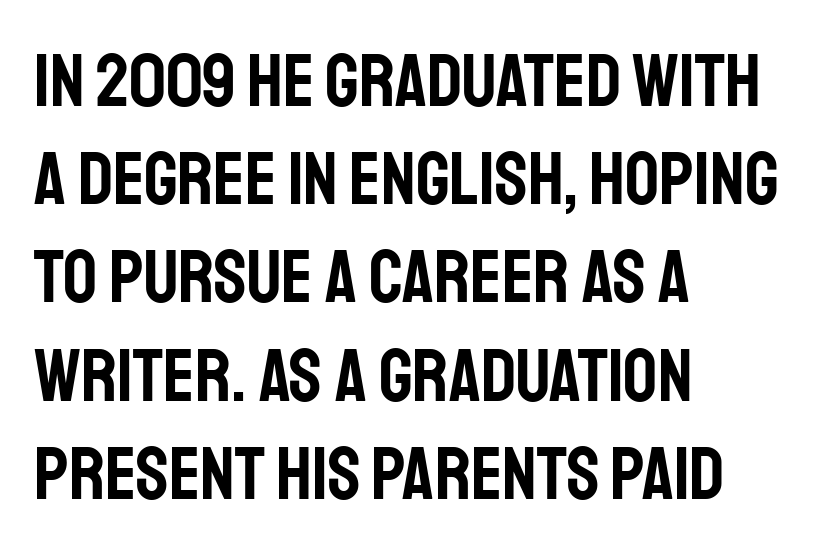
This sample uses a sans-serif face. The baseline area is clear. Whoever set this chose a conventional vertical rhythm. The lettering holds an erect, upright posture throughout.
